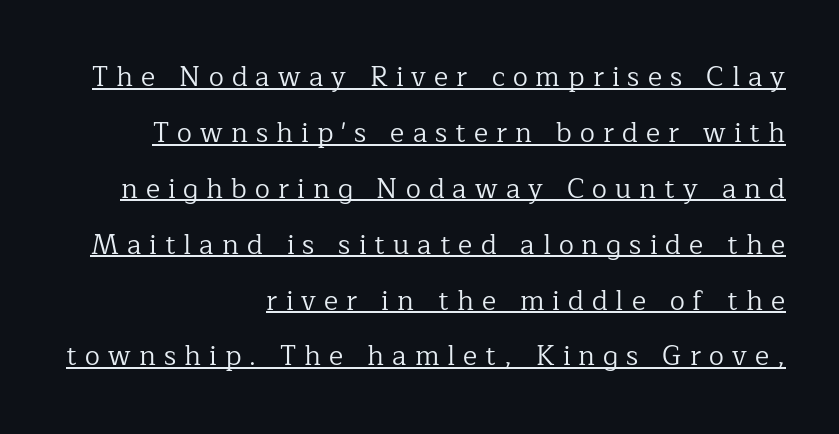
Teacher's note: observe the even right margin — that is flush-right alignment. Short note: letters widely spaced. The typesetter has applied underlining to the passage shown. Vertical strokes here are truly vertical. Is this a heavy cut? Hardly; it is regular or lighter. Successive baselines arrive slowly, with a big drop between each.
